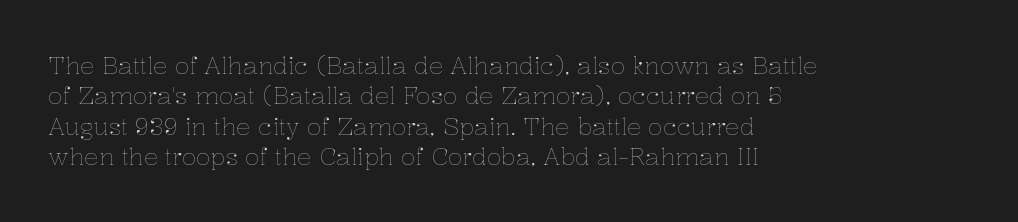
The image shows 24 px text type, upright; set left-aligned, normal line spacing (1.27x), normal letter spacing, not underlined.
